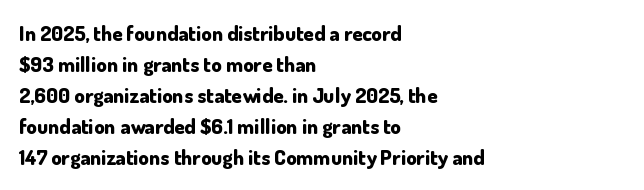
Q: Is the text bold? A: Yes.
Q: Is the text italic (slanted)? A: No, it is upright.
Q: Is the text underlined? A: No.
Q: How is the paragraph aligned? A: Left-aligned.
Q: Is the spacing between letters normal or unusually wide? A: Normal.
Q: Is the spacing between lines tight, normal or loose? A: Normal.
